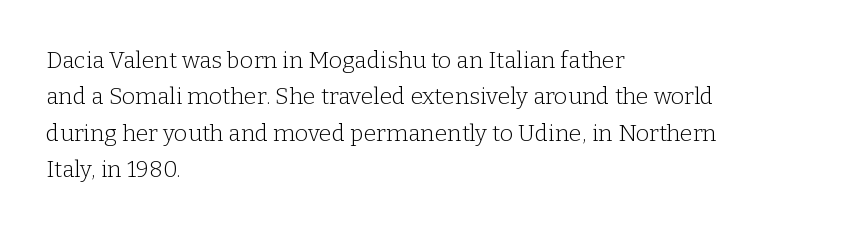
Compared with typical paragraphs, the rows here are spaced about the same. The letterforms sit at book weight or below. Ascenders rise straight up at ninety degrees. The lines are quadded left. Check the space under the baseline: it is left empty. Tracking value appears to be zero — textbook default spacing.
